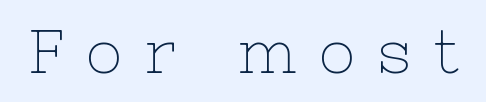
The image shows 61 px thin serif type, upright; set unusually wide letter spacing (+0.37 em), not underlined; low stroke contrast and a medium x-height.
